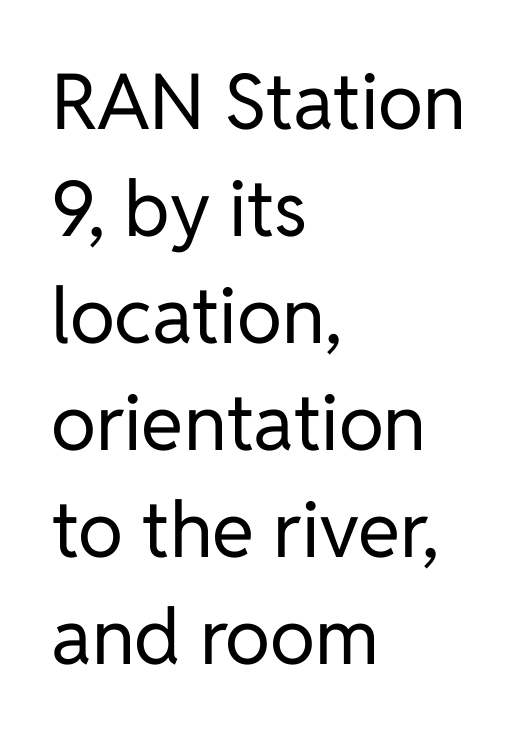
The image shows 77 px regular-weight sans-serif type, upright; set left-aligned, normal line spacing (1.39x), normal letter spacing, not underlined; low stroke contrast and a medium x-height.
